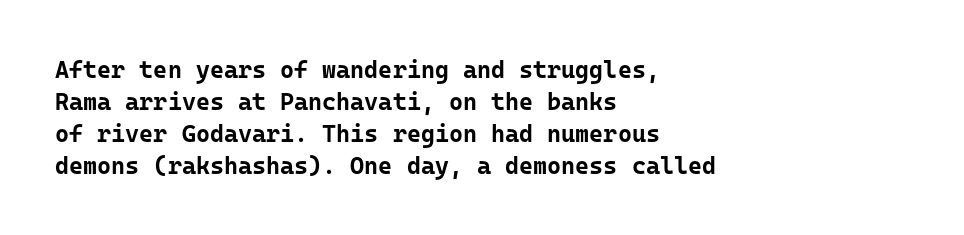
{"italic": "no", "bold": "yes", "underline": "no", "align": "left", "line_spacing": "normal", "line_spacing_ratio": 1.33, "letter_spacing": "normal", "letter_spacing_em": 0.0, "glyph_px": 24}
